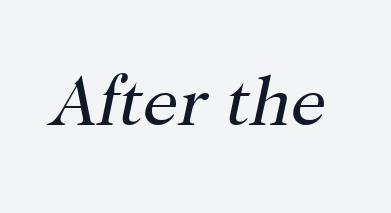
Q: Is the text bold? A: No.
Q: Is the text italic (slanted)? A: Yes, it leans right by about 12 degrees.
Q: Is the typeface a serif or a sans-serif typeface? A: Serif.
Q: Is the text underlined? A: No.
Q: Is the spacing between letters normal or unusually wide? A: Normal.
Q: Width (condensed, normal, or wide)? A: Normal.
Q: Stroke contrast? A: High.
Q: x-height? A: Medium.
Q: Monospaced? A: No.
